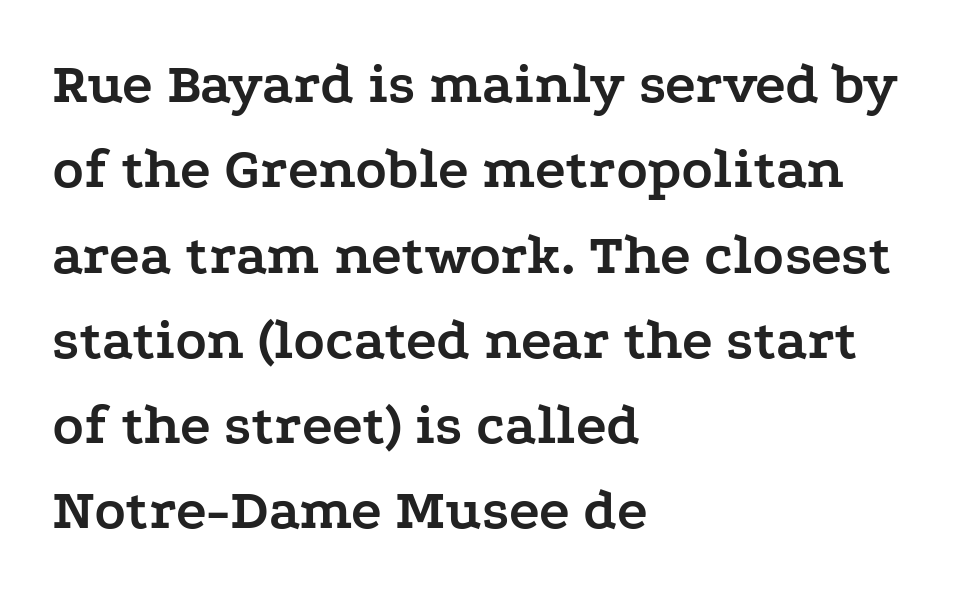
{"serif": "yes", "italic": "no", "bold": "yes", "weight": "semibold", "width": "wide", "stroke_contrast": "low", "x_height": "medium", "monospaced": "no", "underline": "no", "align": "left", "line_spacing": "normal", "line_spacing_ratio": 1.47, "letter_spacing": "normal", "letter_spacing_em": 0.0, "glyph_px": 58}
